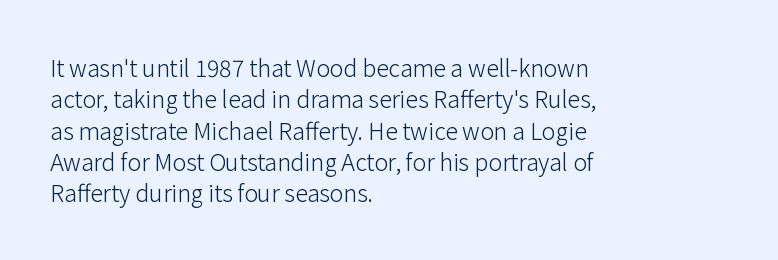
{"italic": "no", "bold": "no", "underline": "no", "align": "left", "line_spacing": "normal", "line_spacing_ratio": 1.36, "letter_spacing": "normal", "letter_spacing_em": 0.0, "glyph_px": 23}
